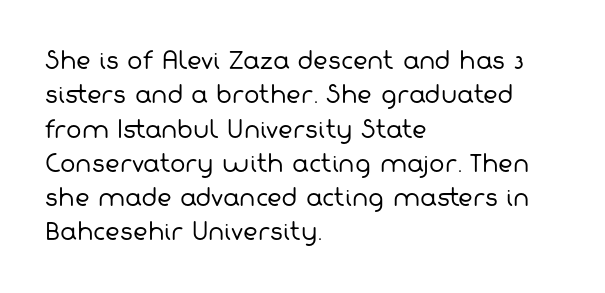
The image shows 23 px text type; set left-aligned, normal line spacing (1.49x), normal letter spacing, not underlined.
